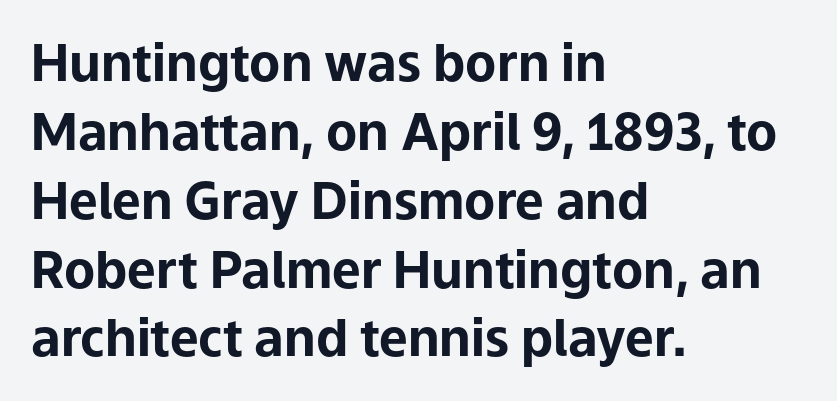
Q: Is the text bold? A: Yes.
Q: Is the text italic (slanted)? A: No, it is upright.
Q: Is the typeface a serif or a sans-serif typeface? A: Sans-serif.
Q: Is the text underlined? A: No.
Q: How is the paragraph aligned? A: Left-aligned.
Q: Is the spacing between letters normal or unusually wide? A: Normal.
Q: Is the spacing between lines tight, normal or loose? A: Normal.
Q: Width (condensed, normal, or wide)? A: Normal.
Q: Stroke contrast? A: Low.
Q: x-height? A: Medium.
Q: Monospaced? A: No.
